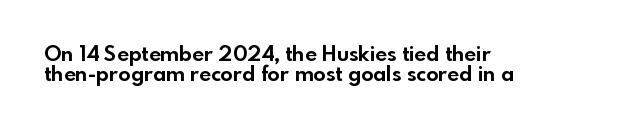
The image shows 21 px bold type, upright; set left-aligned, tight line spacing (0.97x), normal letter spacing, not underlined.
